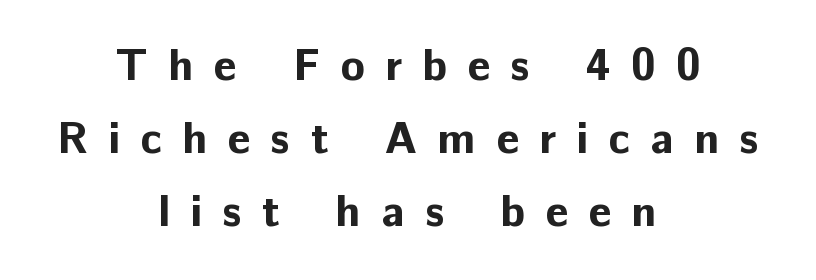
{"serif": "no", "italic": "no", "bold": "yes", "weight": "bold", "width": "normal", "stroke_contrast": "low", "x_height": "medium", "monospaced": "no", "underline": "no", "align": "center", "line_spacing": "normal", "line_spacing_ratio": 1.66, "letter_spacing": "wide", "letter_spacing_em": 0.47, "glyph_px": 44}
